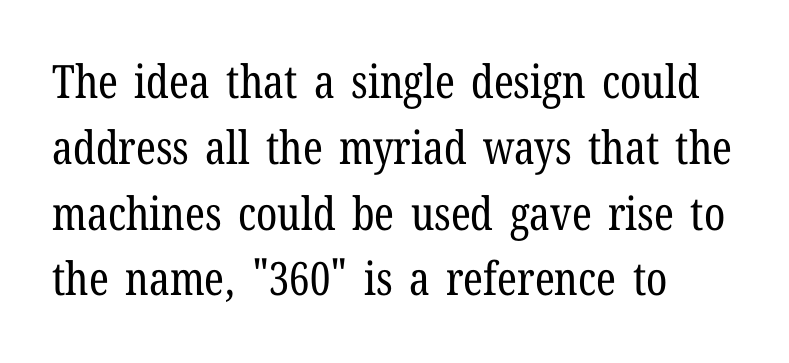
Q: Is the text bold? A: No.
Q: Is the text italic (slanted)? A: No, it is upright.
Q: Is the typeface a serif or a sans-serif typeface? A: Serif.
Q: Is the text underlined? A: No.
Q: How is the paragraph aligned? A: Left-aligned.
Q: Is the spacing between letters normal or unusually wide? A: Normal.
Q: Is the spacing between lines tight, normal or loose? A: Normal.
Q: Width (condensed, normal, or wide)? A: Condensed.
Q: Stroke contrast? A: Low.
Q: x-height? A: Medium.
Q: Monospaced? A: No.
